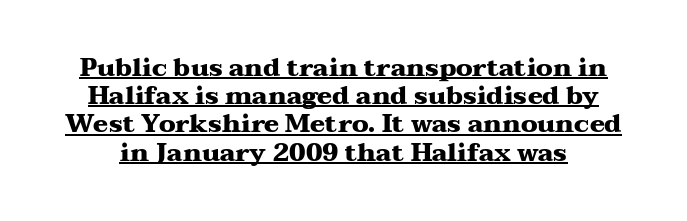
The image shows 25 px bold type, upright; set tight line spacing (1.13x), normal letter spacing, underlined.
